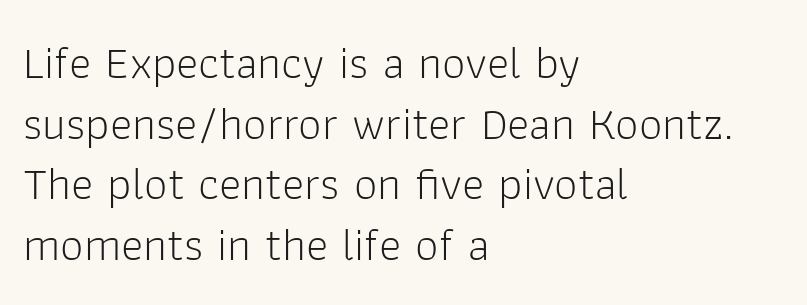
{"serif": "no", "italic": "no", "bold": "no", "weight": "light", "width": "normal", "stroke_contrast": "low", "x_height": "medium", "monospaced": "no", "underline": "no", "align": "left", "line_spacing": "normal", "line_spacing_ratio": 1.29, "letter_spacing": "normal", "letter_spacing_em": 0.0, "glyph_px": 47}
